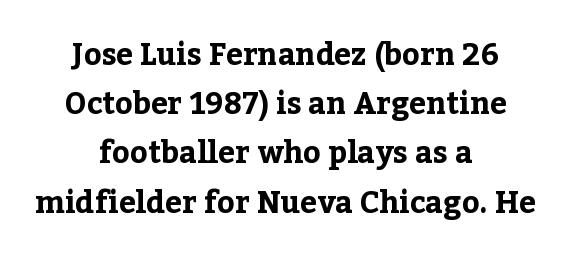
The image shows 30 px bold serif type, upright; set centered, normal line spacing (1.64x), normal letter spacing, not underlined; low stroke contrast and a medium x-height.
